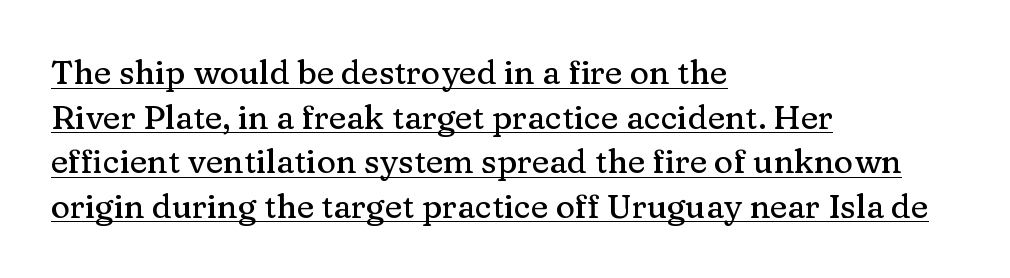
{"serif": "yes", "italic": "no", "width": "normal", "stroke_contrast": "medium", "x_height": "medium", "monospaced": "no", "underline": "yes", "align": "left", "line_spacing": "normal", "line_spacing_ratio": 1.35, "letter_spacing": "normal", "letter_spacing_em": 0.0, "glyph_px": 33}
